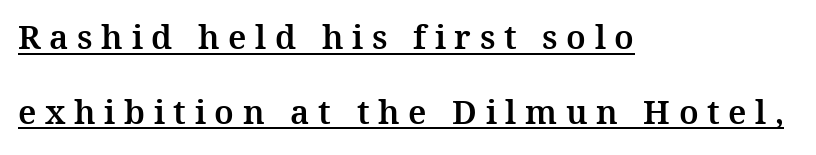
Q: Is the text italic (slanted)? A: No, it is upright.
Q: Is the typeface a serif or a sans-serif typeface? A: Serif.
Q: Is the text underlined? A: Yes.
Q: How is the paragraph aligned? A: Left-aligned.
Q: Is the spacing between letters normal or unusually wide? A: Unusually wide.
Q: Is the spacing between lines tight, normal or loose? A: Loose.
Q: Width (condensed, normal, or wide)? A: Normal.
Q: Stroke contrast? A: Medium.
Q: x-height? A: Medium.
Q: Monospaced? A: No.
